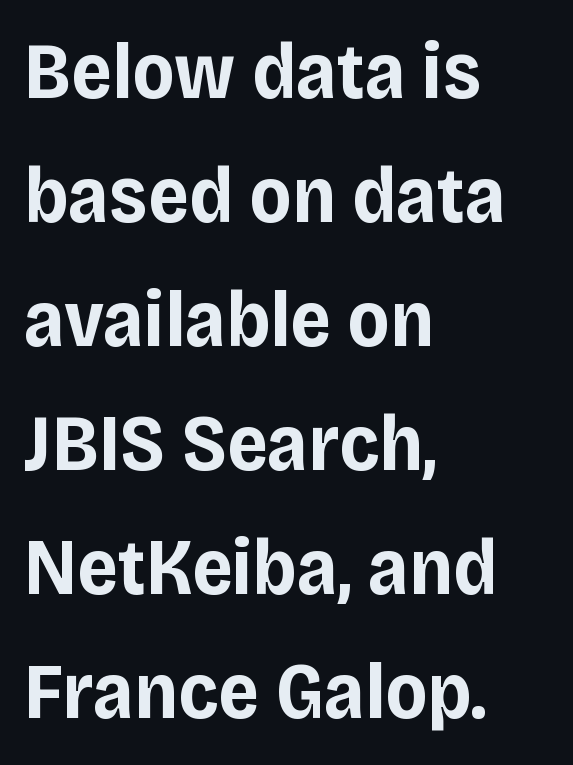
Q: Is the text bold? A: Yes.
Q: Is the text italic (slanted)? A: No, it is upright.
Q: Is the typeface a serif or a sans-serif typeface? A: Sans-serif.
Q: Is the text underlined? A: No.
Q: How is the paragraph aligned? A: Left-aligned.
Q: Is the spacing between letters normal or unusually wide? A: Normal.
Q: Is the spacing between lines tight, normal or loose? A: Normal.
Q: Width (condensed, normal, or wide)? A: Normal.
Q: Stroke contrast? A: Low.
Q: x-height? A: Large.
Q: Monospaced? A: No.
